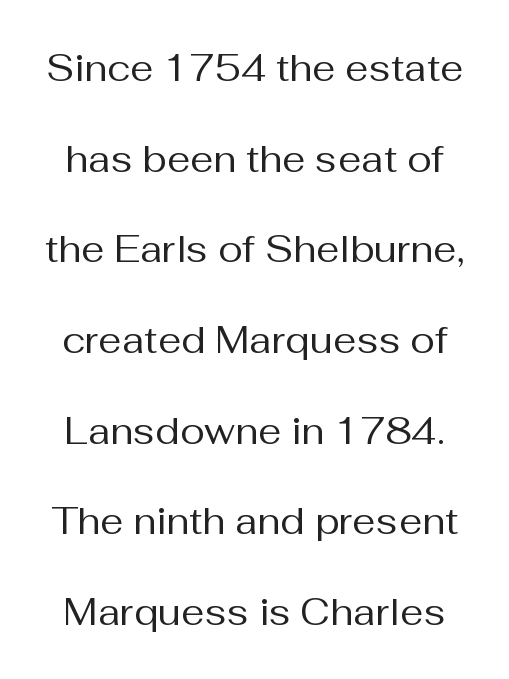
It's the straight-up-and-down kind of type. Each letter keeps its own natural width here, so spacing adapts to shape. In terms of letterform style, serifs are entirely absent. Weight: regular or lighter. You could call the tracking neutral — neither tight nor loose. Has an underline been added? It has not.
